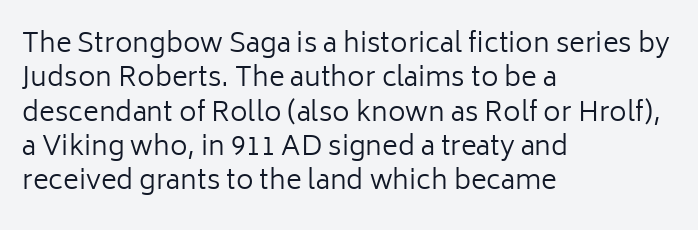
The letterforms sit at book weight or below. Honestly, the letter spacing is just normal — you wouldn't notice it. The type sits square on the baseline with zero lean. Unmarked baselines from the first word to the last. The text block is weighted toward the left margin, trailing off unevenly rightward. The designer left line spacing at the default.
